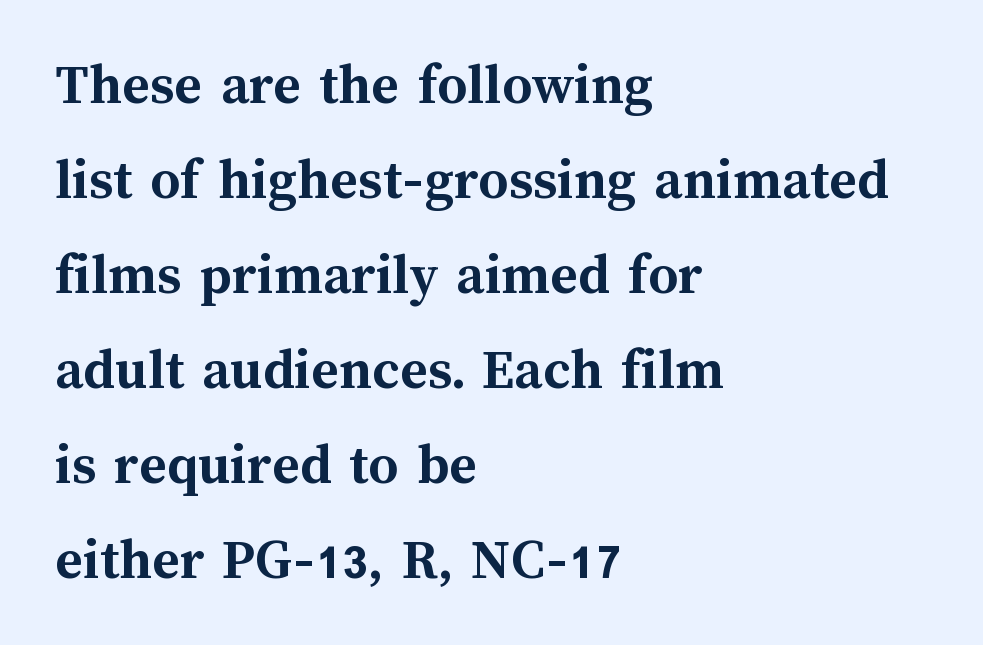
Q: Is the text bold? A: Yes.
Q: Is the text italic (slanted)? A: No, it is upright.
Q: Is the text underlined? A: No.
Q: How is the paragraph aligned? A: Left-aligned.
Q: Is the spacing between letters normal or unusually wide? A: Normal.
Q: Is the spacing between lines tight, normal or loose? A: Normal.
Q: Width (condensed, normal, or wide)? A: Normal.
Q: Stroke contrast? A: Medium.
Q: x-height? A: Medium.
Q: Monospaced? A: No.
